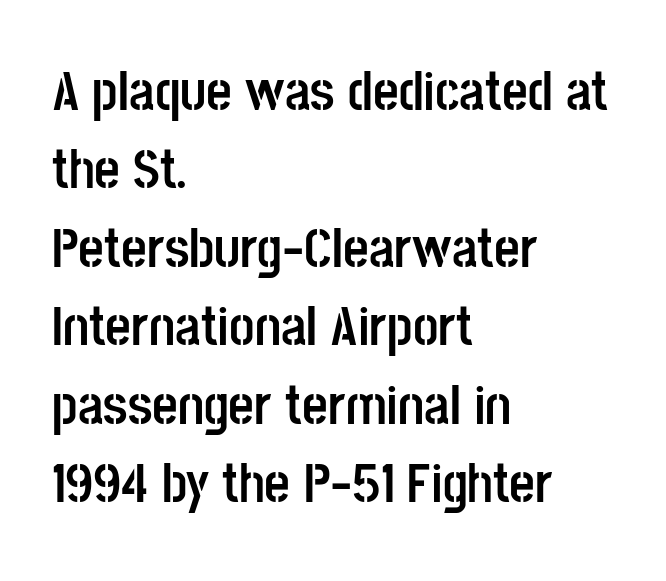
The image shows 56 px semibold, condensed sans-serif type, upright; set left-aligned, normal line spacing (1.4x), normal letter spacing, not underlined; low stroke contrast and a large x-height.
